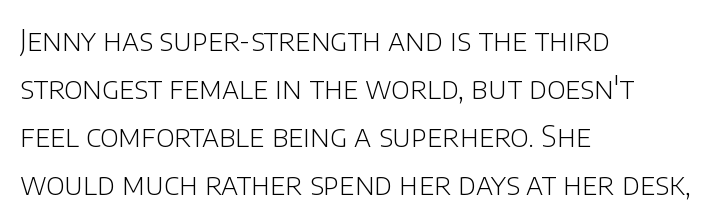
Nothing unusual about the tracking: characters are spaced as the font intends. The axis of the letterforms is exactly vertical. Leading: standard. The passage is arranged the way most books set body copy — flush left.
